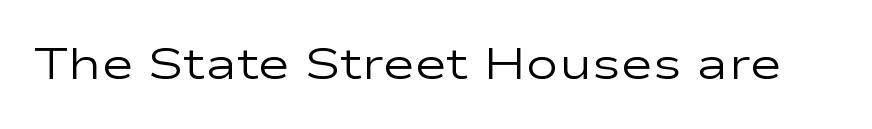
{"serif": "no", "italic": "no", "bold": "no", "weight": "regular", "width": "wide", "stroke_contrast": "low", "x_height": "medium", "monospaced": "no", "underline": "no", "letter_spacing": "normal", "letter_spacing_em": 0.0, "glyph_px": 44}
